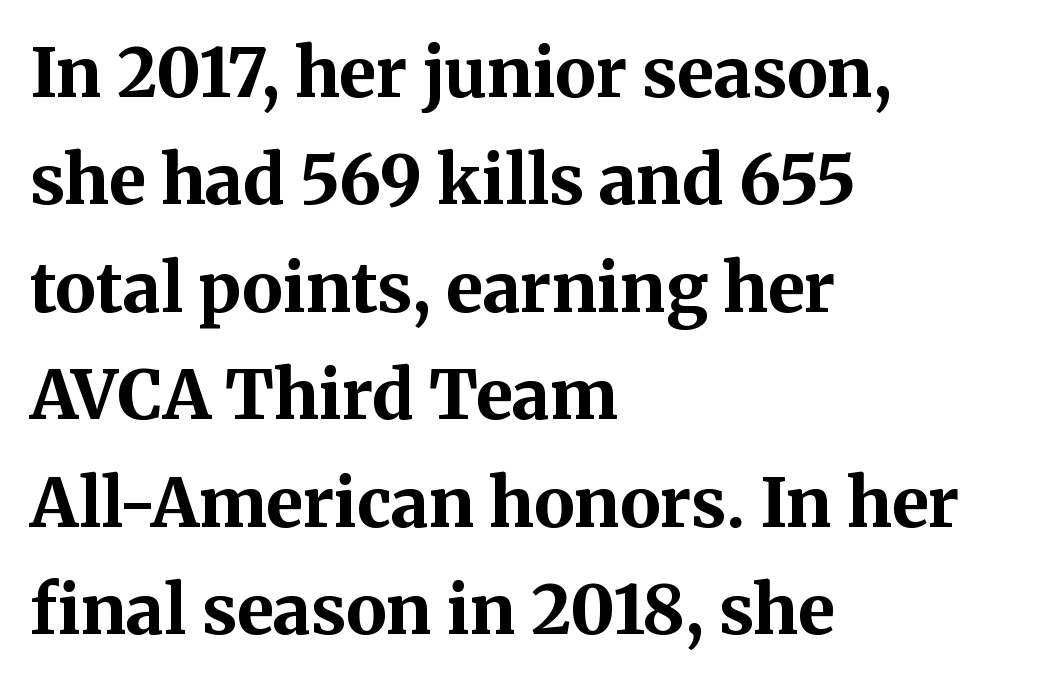
The image shows 68 px bold serif type, upright; set left-aligned, normal line spacing (1.58x), normal letter spacing, not underlined; medium stroke contrast and a medium x-height.
